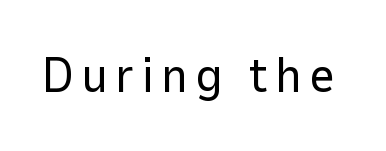
Q: Is the text bold? A: No.
Q: Is the text italic (slanted)? A: No, it is upright.
Q: Is the typeface a serif or a sans-serif typeface? A: Sans-serif.
Q: Is the text underlined? A: No.
Q: Width (condensed, normal, or wide)? A: Normal.
Q: Stroke contrast? A: Low.
Q: x-height? A: Medium.
Q: Monospaced? A: No.
